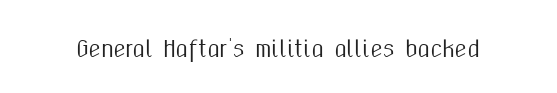
Q: Is the text italic (slanted)? A: No, it is upright.
Q: Is the text underlined? A: No.
Q: Is the spacing between letters normal or unusually wide? A: Normal.
